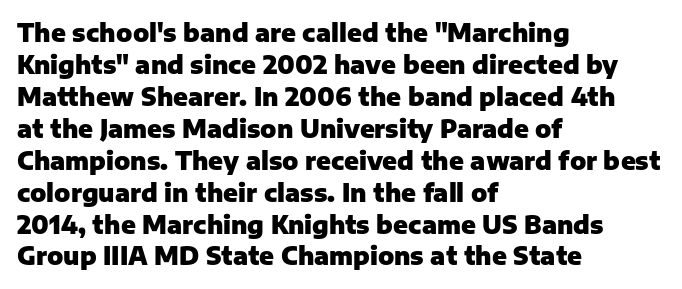
{"italic": "no", "bold": "yes", "underline": "no", "align": "left", "line_spacing": "normal", "line_spacing_ratio": 1.33, "letter_spacing": "normal", "letter_spacing_em": 0.0, "glyph_px": 24}
